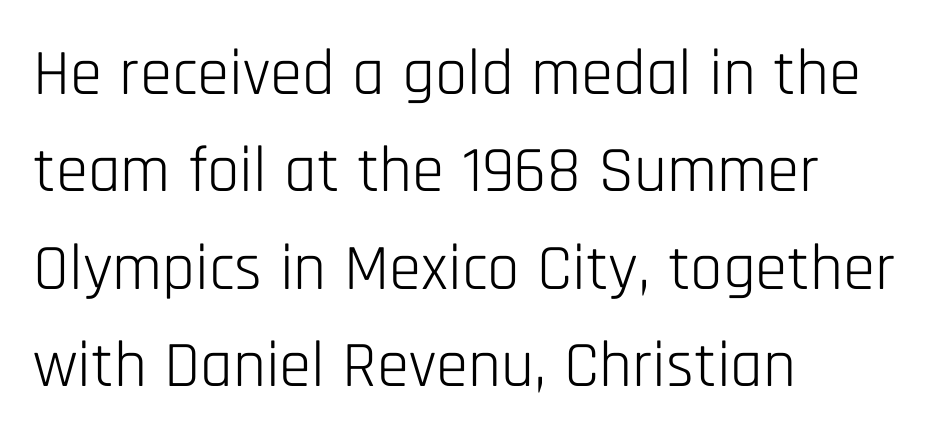
Bold? No — there's no thickening of the strokes. These lines stack with their left ends in a neat column. Descender tails drop into unmarked territory. Italic? Not at all — the glyphs are vertical. No feet cap the strokes, marking this as sans-serif type. Does extra space separate the letters? No, they use regular spacing.
